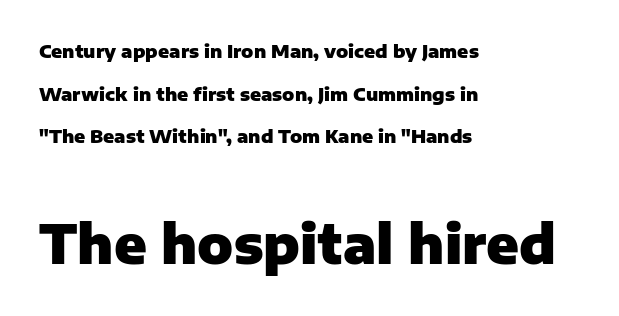
Q: Is the text bold? A: Yes.
Q: Is the text italic (slanted)? A: No, it is upright.
Q: Is the typeface a serif or a sans-serif typeface? A: Sans-serif.
Q: Is the text underlined? A: No.
Q: How is the paragraph aligned? A: Left-aligned.
Q: Is the spacing between letters normal or unusually wide? A: Normal.
Q: Is the spacing between lines tight, normal or loose? A: Loose.
Q: Which block of text is set in a larger size, the first (top) or the second (bottom)? A: The second (bottom) one.
Q: Width (condensed, normal, or wide)? A: Normal.
Q: Stroke contrast? A: Low.
Q: x-height? A: Medium.
Q: Monospaced? A: No.
